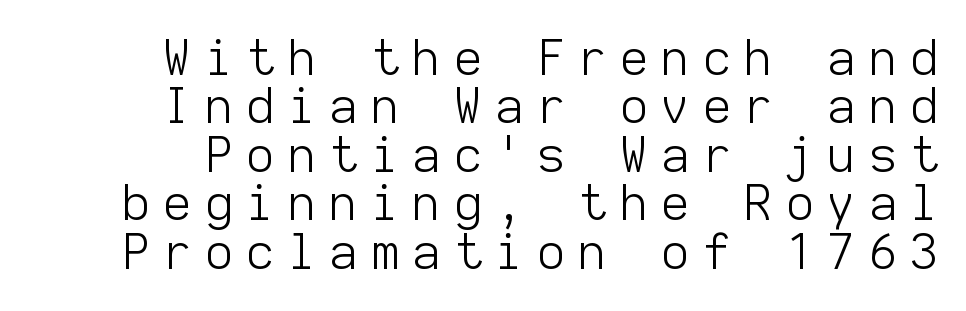
Q: Is the text bold? A: No.
Q: Is the text italic (slanted)? A: No, it is upright.
Q: Is the typeface a serif or a sans-serif typeface? A: Sans-serif.
Q: Is the text underlined? A: No.
Q: Is the spacing between letters normal or unusually wide? A: Unusually wide.
Q: Is the spacing between lines tight, normal or loose? A: Tight.
Q: Width (condensed, normal, or wide)? A: Normal.
Q: Stroke contrast? A: Low.
Q: x-height? A: Medium.
Q: Monospaced? A: Yes.
